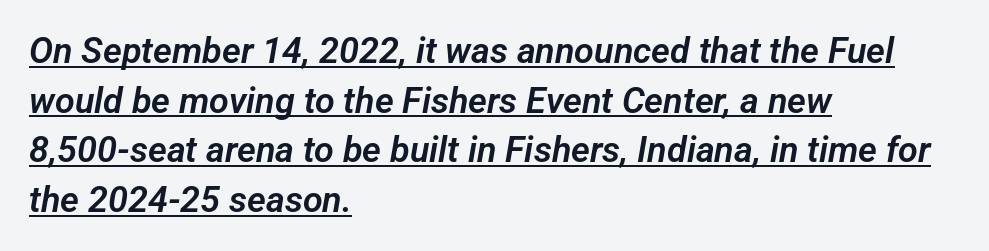
The passage shown stacks its lines at a standard gap. The tracking reads as untouched default to a designer's eye. Here the designer chose a conventional face with non-uniform glyph widths. Underlined type.
